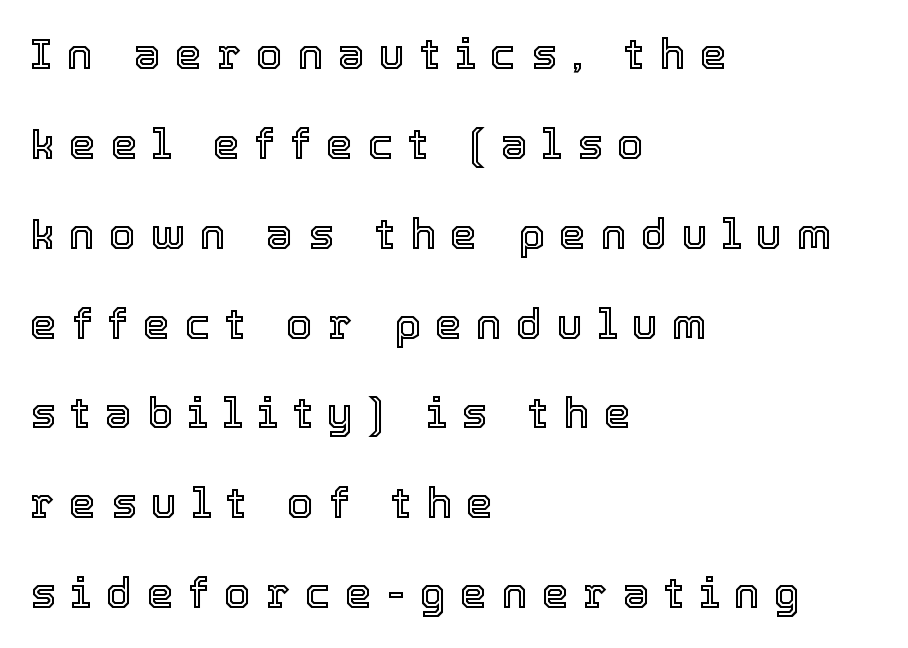
{"italic": "no", "width": "normal", "x_height": "medium", "monospaced": "no", "underline": "no", "align": "left", "line_spacing": "loose", "line_spacing_ratio": 2.09, "letter_spacing": "wide", "letter_spacing_em": 0.34, "glyph_px": 43}
